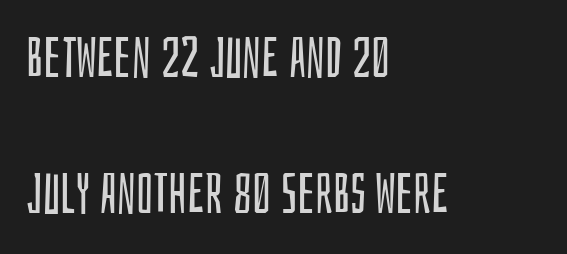
The image shows 56 px regular-weight, condensed sans-serif type, upright; set left-aligned, loose line spacing (2.43x), normal letter spacing, not underlined; low stroke contrast and a large x-height.
